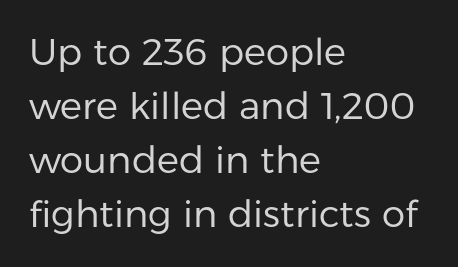
The image shows 37 px regular-weight sans-serif type, upright; set left-aligned, normal line spacing (1.46x), normal letter spacing, not underlined; low stroke contrast and a medium x-height.
